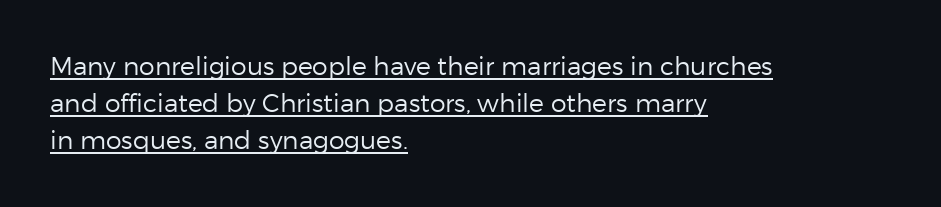
Nothing heavy about these letters — not bold at all. Each word holds together tightly as a unit, with standard inter-letter gaps. Is there any slant? The stems are plumb. This rendering features underlined lettering.
